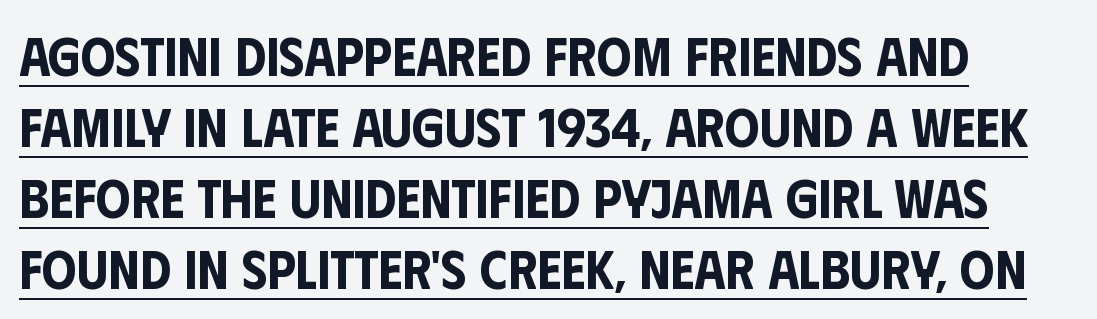
The image shows 55 px condensed sans-serif type, upright; set left-aligned, normal line spacing (1.29x), normal letter spacing, underlined; low stroke contrast and a large x-height.
